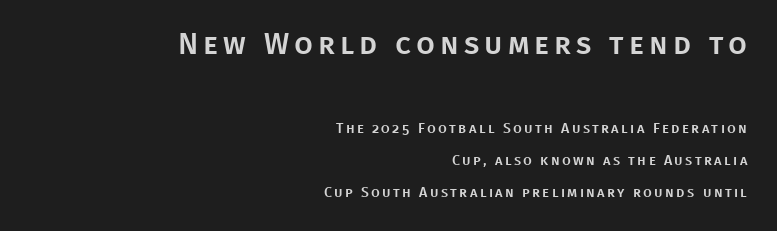
Q: Is the text italic (slanted)? A: No, it is upright.
Q: Is the typeface a serif or a sans-serif typeface? A: Sans-serif.
Q: Is the text underlined? A: No.
Q: How is the paragraph aligned? A: Right-aligned.
Q: Is the spacing between lines tight, normal or loose? A: Loose.
Q: Which block of text is set in a larger size, the first (top) or the second (bottom)? A: The first (top) one.
Q: Width (condensed, normal, or wide)? A: Normal.
Q: Stroke contrast? A: Low.
Q: x-height? A: Large.
Q: Monospaced? A: No.
